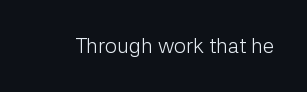
The passage shown is not underscored anywhere. The font's upright variant was chosen for this text. Stems here are at most as thick as an everyday book face. Observe the ordinary spacing: letters are neighbours, not strangers.
